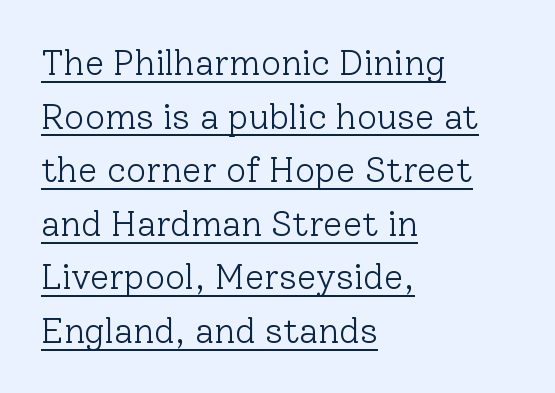
{"serif": "yes", "italic": "no", "bold": "no", "weight": "light", "width": "normal", "stroke_contrast": "low", "x_height": "medium", "monospaced": "no", "underline": "yes", "align": "left", "line_spacing": "normal", "line_spacing_ratio": 1.53, "letter_spacing": "normal", "letter_spacing_em": 0.0, "glyph_px": 35}
